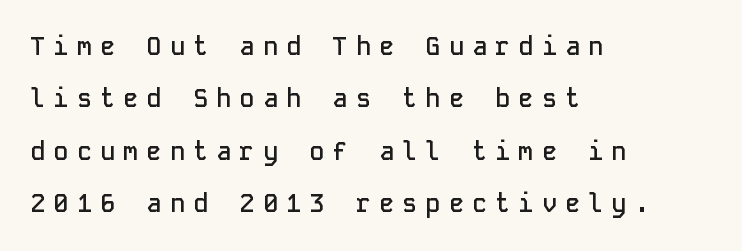
The image shows 25 px text type, upright; set left-aligned, loose line spacing (2.1x), unusually wide letter spacing (+0.33 em), not underlined.
